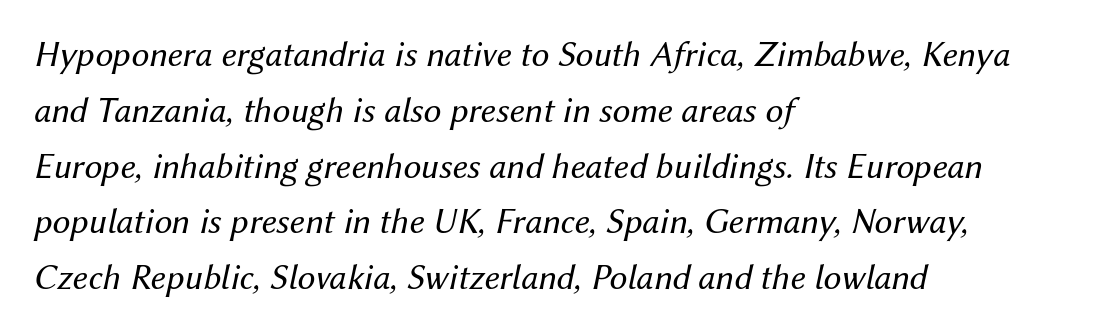
{"italic": "yes", "lean": "right", "slant_degrees": 12, "bold": "no", "weight": "regular", "width": "normal", "stroke_contrast": "medium", "x_height": "medium", "monospaced": "no", "underline": "no", "align": "left", "line_spacing": "normal", "line_spacing_ratio": 1.55, "letter_spacing": "normal", "letter_spacing_em": 0.0, "glyph_px": 36}
